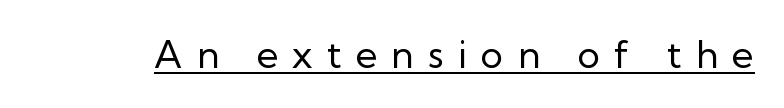
The image shows 38 px regular-weight sans-serif type, upright; set unusually wide letter spacing (+0.37 em), underlined; low stroke contrast and a medium x-height.
